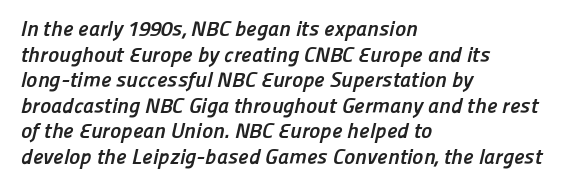
Q: Is the text bold? A: Yes.
Q: Is the text underlined? A: No.
Q: How is the paragraph aligned? A: Left-aligned.
Q: Is the spacing between letters normal or unusually wide? A: Normal.
